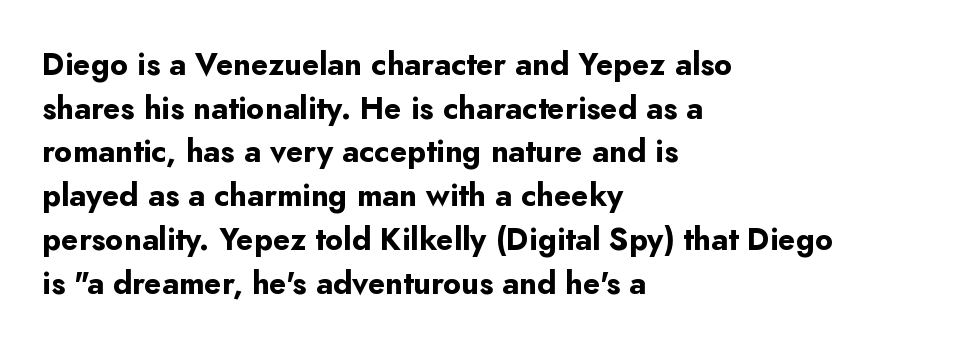
{"serif": "no", "italic": "no", "bold": "yes", "weight": "bold", "width": "normal", "stroke_contrast": "low", "x_height": "small", "monospaced": "no", "underline": "no", "align": "left", "line_spacing": "normal", "line_spacing_ratio": 1.41, "letter_spacing": "normal", "letter_spacing_em": 0.0, "glyph_px": 31}
